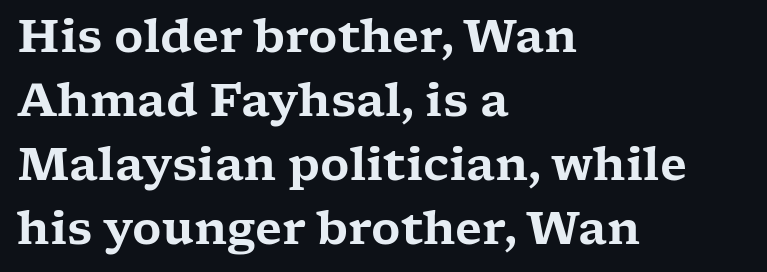
These lines stack with their left ends in a neat column. Characters follow at the spacing the type designer built in. Regarding serifs, this sample has them. Line spacing here is normal. Rule under the text: the space is simply empty.
